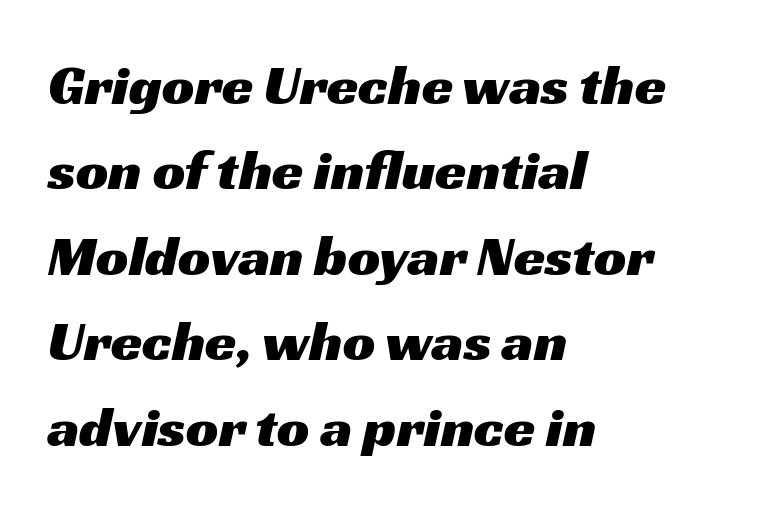
Characters follow at the spacing the type designer built in. Visually the block forms a straight wall on the left and a jagged coastline on the right. Unmarked baselines from the first word to the last. I'd call this a sans setting — the letters go barefoot.
